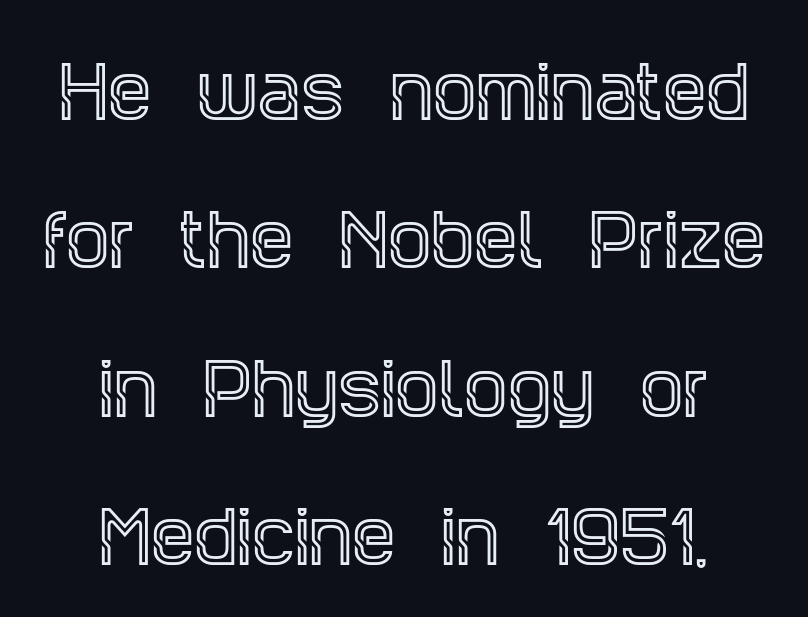
This is the regular roman posture of the typeface. If you measured baseline to baseline, you'd find a long distance. Quick note: underline off. Tracking value appears to be zero — textbook default spacing. This rendering employs a face with finishing strokes, i.e., a serif. These lines stack symmetrically, like a column narrowing and widening about its center.
